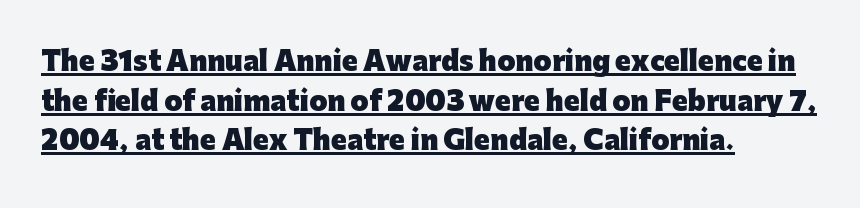
The image shows 26 px bold type, upright; set left-aligned, normal line spacing (1.52x), normal letter spacing, underlined.
